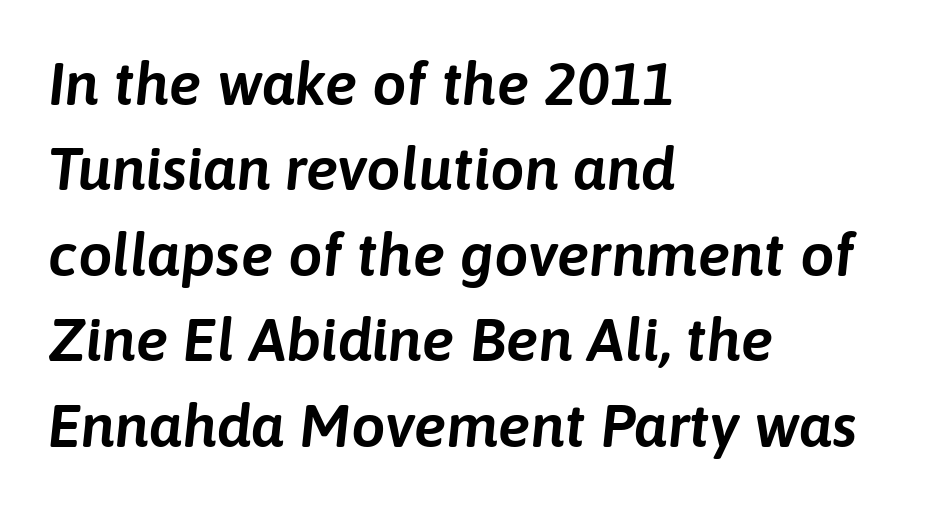
{"italic": "yes", "lean": "right", "slant_degrees": 6, "width": "normal", "stroke_contrast": "low", "x_height": "medium", "monospaced": "no", "underline": "no", "align": "left", "line_spacing": "normal", "line_spacing_ratio": 1.4, "letter_spacing": "normal", "letter_spacing_em": 0.0, "glyph_px": 61}
